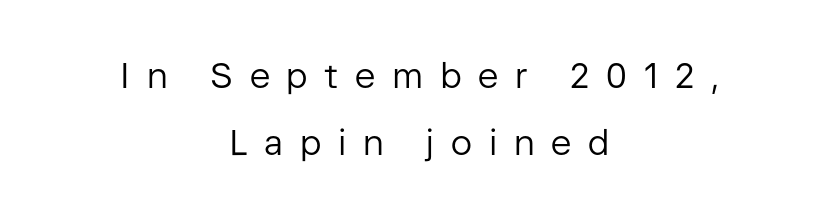
Q: Is the text bold? A: No.
Q: Is the text italic (slanted)? A: No, it is upright.
Q: Is the typeface a serif or a sans-serif typeface? A: Sans-serif.
Q: Is the text underlined? A: No.
Q: How is the paragraph aligned? A: Centered.
Q: Is the spacing between letters normal or unusually wide? A: Unusually wide.
Q: Is the spacing between lines tight, normal or loose? A: Loose.
Q: Width (condensed, normal, or wide)? A: Normal.
Q: Stroke contrast? A: Low.
Q: x-height? A: Medium.
Q: Monospaced? A: No.
